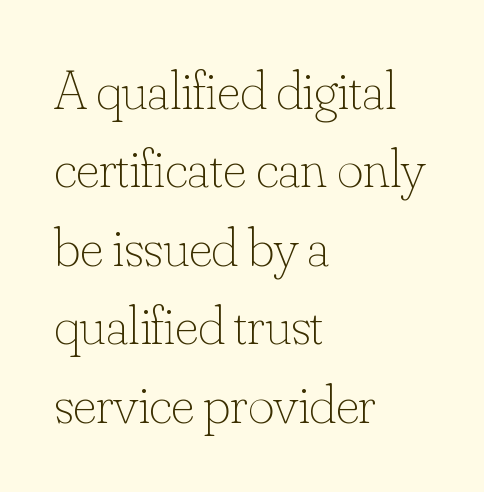
One-word summary of the alignment: left. Vertical stems look standard width or narrower in stroke. Character widths vary here, with narrow letters taking less room than wide ones. These lines sit exactly where default settings would place them.
